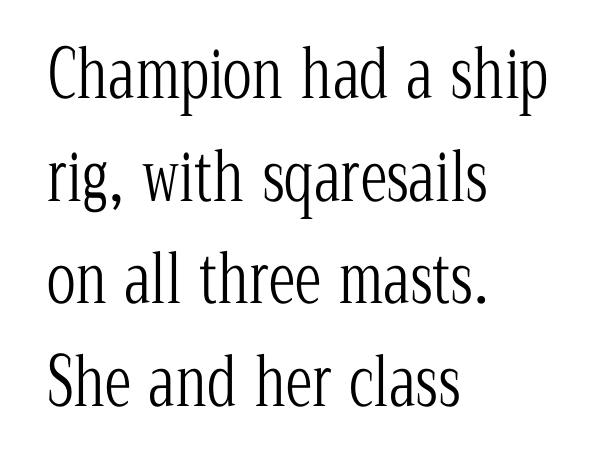
{"serif": "yes", "italic": "no", "bold": "no", "weight": "light", "width": "condensed", "stroke_contrast": "low", "x_height": "medium", "monospaced": "no", "underline": "no", "align": "left", "line_spacing": "normal", "line_spacing_ratio": 1.53, "letter_spacing": "normal", "letter_spacing_em": 0.0, "glyph_px": 67}
